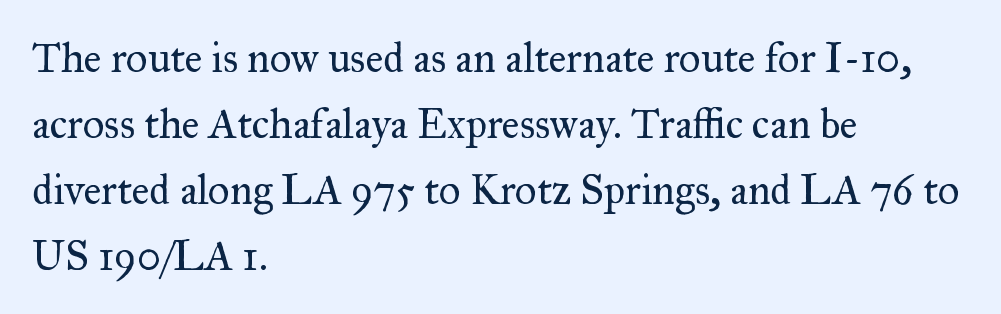
The image shows 42 px regular-weight serif type, upright; set left-aligned, normal line spacing (1.57x), normal letter spacing, not underlined; medium stroke contrast and a small x-height.
